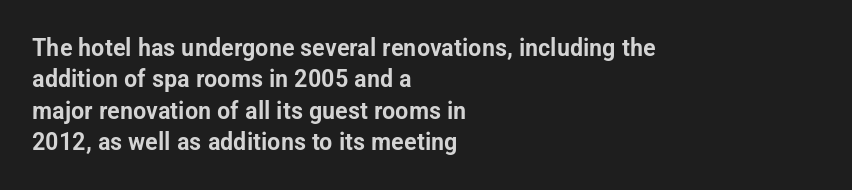
Q: Is the text italic (slanted)? A: No, it is upright.
Q: Is the text underlined? A: No.
Q: How is the paragraph aligned? A: Left-aligned.
Q: Is the spacing between letters normal or unusually wide? A: Normal.
Q: Is the spacing between lines tight, normal or loose? A: Normal.
